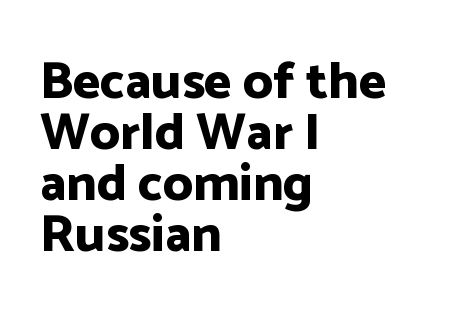
{"serif": "no", "italic": "no", "bold": "yes", "weight": "bold", "width": "normal", "stroke_contrast": "low", "x_height": "medium", "monospaced": "no", "underline": "no", "align": "left", "line_spacing": "tight", "line_spacing_ratio": 0.98, "letter_spacing": "normal", "letter_spacing_em": 0.0, "glyph_px": 52}
